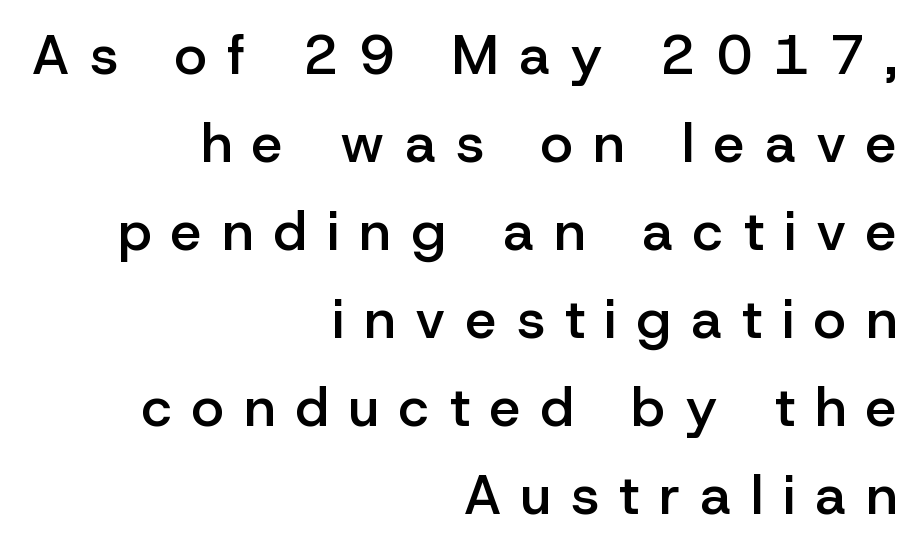
The image shows 55 px semibold sans-serif type, upright; set right-aligned, normal line spacing (1.6x), unusually wide letter spacing (+0.37 em), not underlined; low stroke contrast and a medium x-height.
